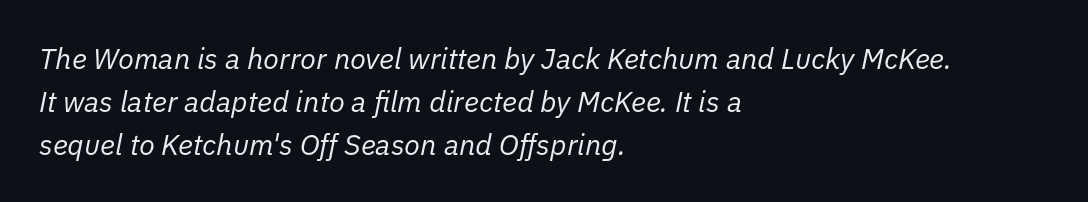
Visually the block forms a straight wall on the left and a jagged coastline on the right. You could call the tracking neutral — neither tight nor loose. The face looks like a standard text weight, possibly lighter. Baseline-to-baseline distance is the conventional proportion of letter height.
